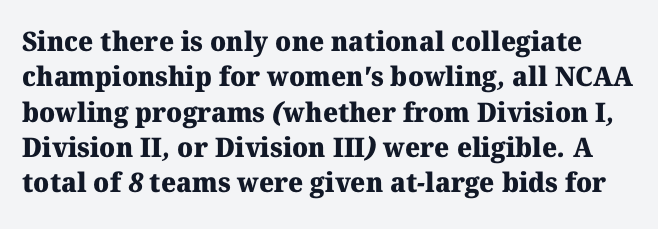
The image shows 27 px bold type; set normal line spacing (1.31x), normal letter spacing, not underlined.
